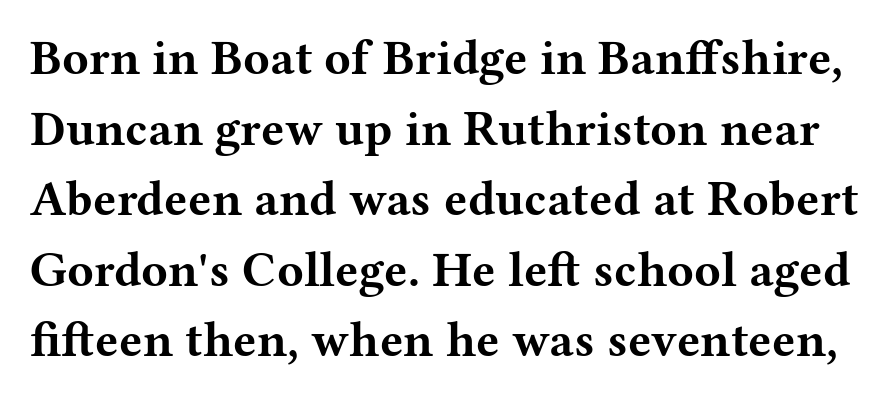
The image shows 49 px bold, wide serif type, upright; set normal line spacing (1.44x), normal letter spacing, not underlined; medium stroke contrast and a medium x-height.
